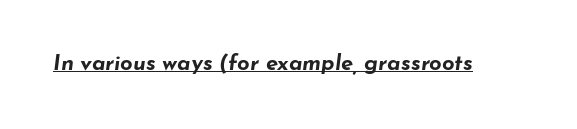
{"italic": "yes", "lean": "right", "slant_degrees": 7, "bold": "yes", "underline": "yes", "letter_spacing": "normal", "letter_spacing_em": 0.0, "glyph_px": 22}
